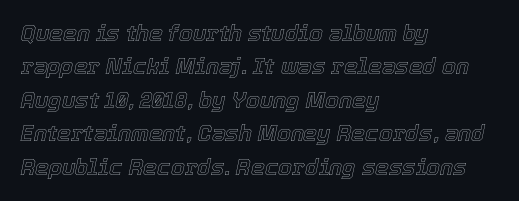
{"italic": "yes", "lean": "right", "slant_degrees": 12, "underline": "no", "align": "left", "line_spacing": "normal", "line_spacing_ratio": 1.52, "letter_spacing": "normal", "letter_spacing_em": 0.0, "glyph_px": 22}
